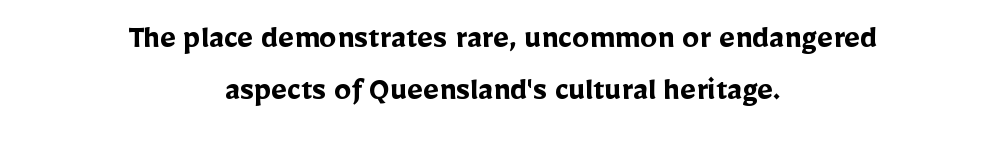
The face used here is proportionally spaced, like ordinary book or web type. Both edges are ragged and mirror each other, which tells us the setting is centered. The specimen omits any rule beneath the text block's lines. The lines sit at an ordinary, default distance from one another.
